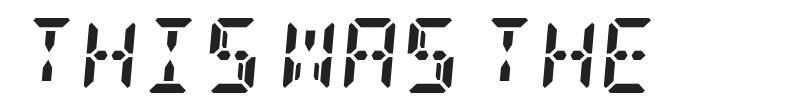
The letters are slanted; this is an italic face. Tracking here is standard; glyphs follow each other at the usual distance. Check where the strokes stop: tiny serifs finish them off. Does the weight exceed regular? Yes, all the way to bold. Check the space under the baseline: it is left empty.
